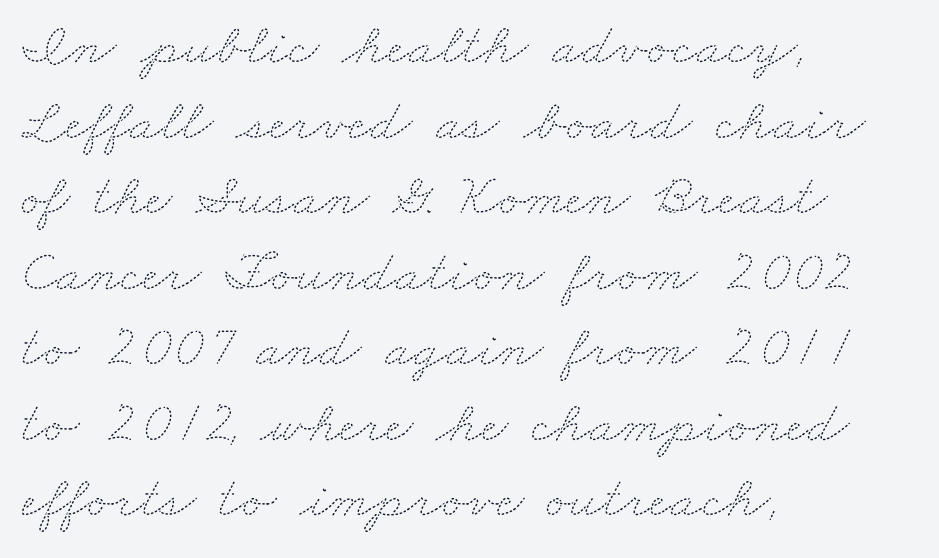
The image shows 59 px thin, wide type; set left-aligned, normal line spacing (1.28x), normal letter spacing, not underlined; medium stroke contrast and a small x-height.
